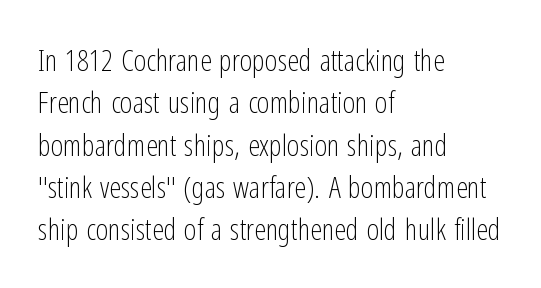
Q: Is the text bold? A: No.
Q: Is the text italic (slanted)? A: No, it is upright.
Q: Is the typeface a serif or a sans-serif typeface? A: Sans-serif.
Q: Is the text underlined? A: No.
Q: How is the paragraph aligned? A: Left-aligned.
Q: Is the spacing between letters normal or unusually wide? A: Normal.
Q: Is the spacing between lines tight, normal or loose? A: Normal.
Q: Width (condensed, normal, or wide)? A: Condensed.
Q: Stroke contrast? A: Low.
Q: x-height? A: Medium.
Q: Monospaced? A: No.
